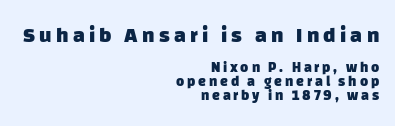
Q: Is the text bold? A: Yes.
Q: Is the text underlined? A: No.
Q: How is the paragraph aligned? A: Right-aligned.
Q: Is the spacing between letters normal or unusually wide? A: Unusually wide.
Q: Is the spacing between lines tight, normal or loose? A: Tight.
Q: Which block of text is set in a larger size, the first (top) or the second (bottom)? A: The first (top) one.
